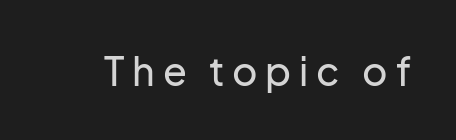
Q: Is the text italic (slanted)? A: No, it is upright.
Q: Is the typeface a serif or a sans-serif typeface? A: Sans-serif.
Q: Is the text underlined? A: No.
Q: Is the spacing between letters normal or unusually wide? A: Unusually wide.
Q: Width (condensed, normal, or wide)? A: Normal.
Q: Stroke contrast? A: Low.
Q: x-height? A: Medium.
Q: Monospaced? A: No.
